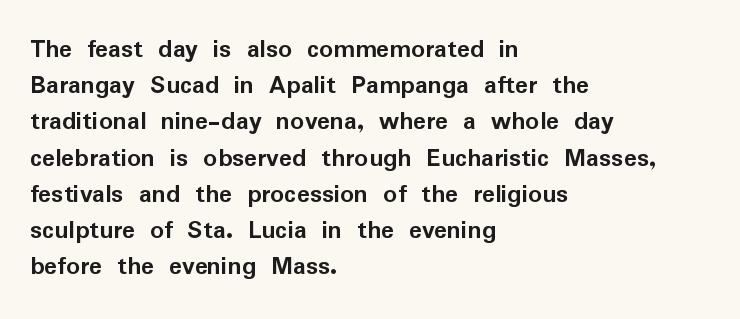
Q: Is the text bold? A: Yes.
Q: Is the text italic (slanted)? A: No, it is upright.
Q: Is the text underlined? A: No.
Q: How is the paragraph aligned? A: Left-aligned.
Q: Is the spacing between letters normal or unusually wide? A: Normal.
Q: Is the spacing between lines tight, normal or loose? A: Normal.
